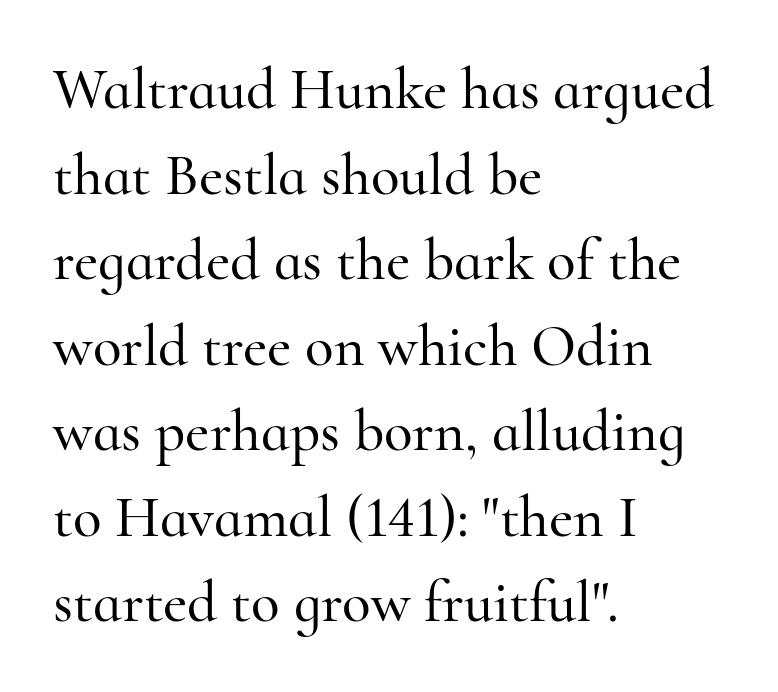
The image shows 59 px serif type, upright; set left-aligned, normal line spacing (1.45x), normal letter spacing, not underlined; high stroke contrast and a small x-height.
